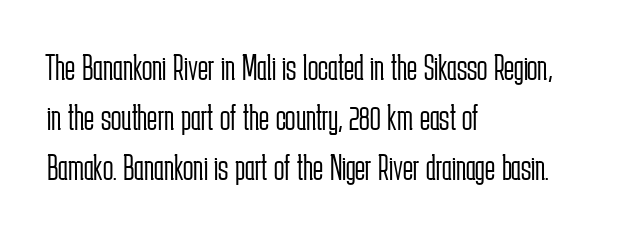
The image shows 38 px light, condensed sans-serif type, upright; set left-aligned, normal line spacing (1.32x), normal letter spacing, not underlined; low stroke contrast and a medium x-height.
